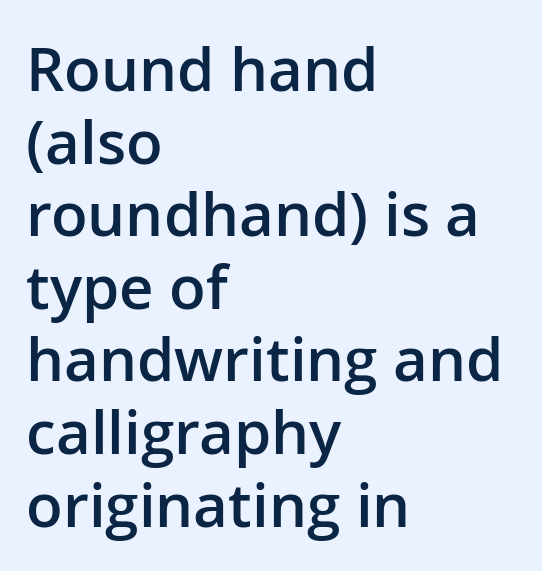
Q: Is the text bold? A: Semi-bold.
Q: Is the text italic (slanted)? A: No, it is upright.
Q: Is the typeface a serif or a sans-serif typeface? A: Sans-serif.
Q: Is the text underlined? A: No.
Q: How is the paragraph aligned? A: Left-aligned.
Q: Is the spacing between letters normal or unusually wide? A: Normal.
Q: Width (condensed, normal, or wide)? A: Normal.
Q: Stroke contrast? A: Low.
Q: x-height? A: Medium.
Q: Monospaced? A: No.
